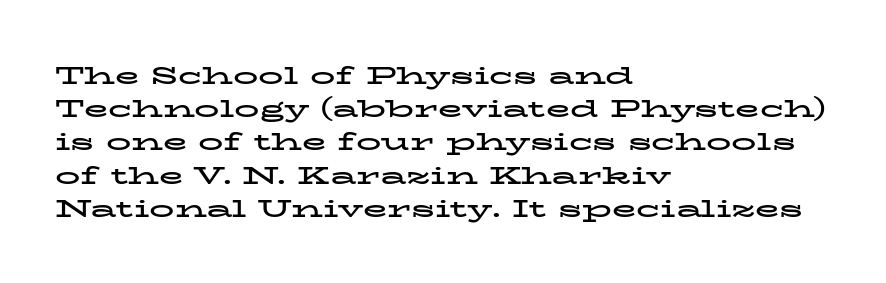
{"italic": "no", "bold": "yes", "underline": "no", "align": "left", "line_spacing": "normal", "line_spacing_ratio": 1.33, "letter_spacing": "normal", "letter_spacing_em": 0.0, "glyph_px": 25}
